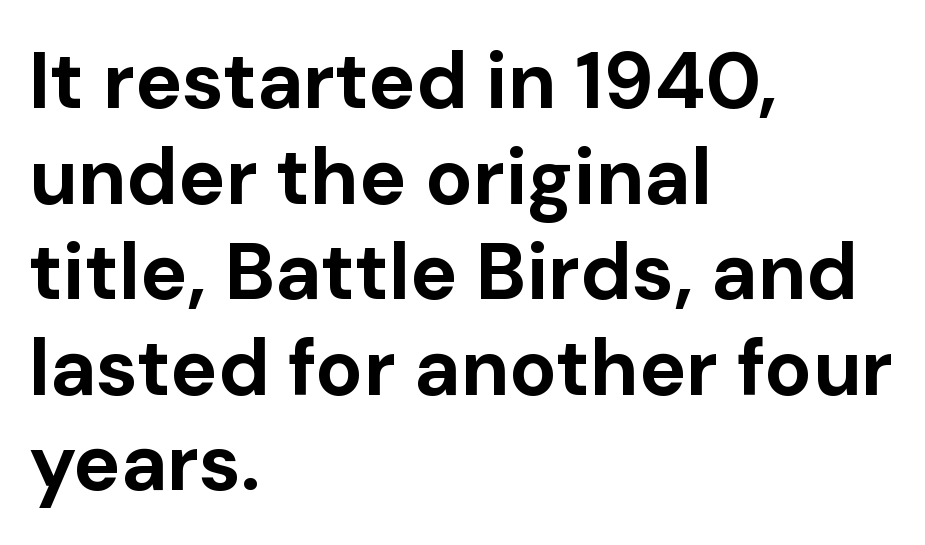
Short note: letters normally spaced. Does the lettering tilt? It doesn't — this is upright. As a designer I'd log this as weight 700, bold. Letterform terminals end flat and unadorned throughout the passage.
